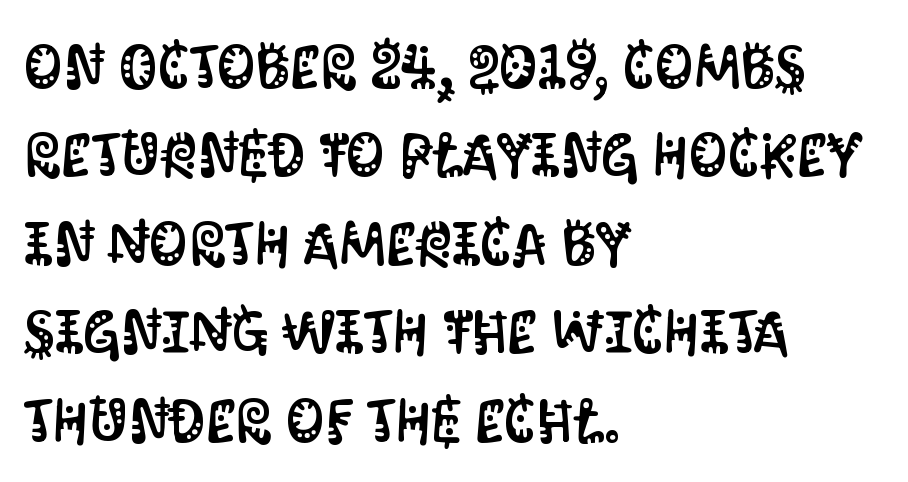
Caption: standard tracking, unaltered. The type sits square on the baseline with zero lean. You could not count columns in this text — the font is proportionally spaced. Typeset ragged right — the left edge is the straight one. Students, observe: this is what conventionally led text looks like. Has an underline been added? It has not.
